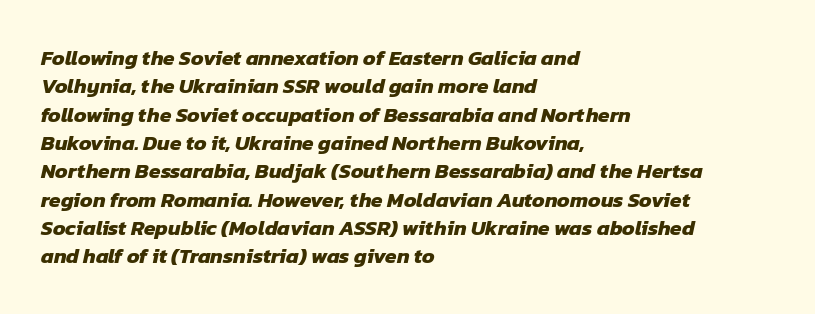
{"bold": "yes", "underline": "no", "align": "left", "line_spacing": "normal", "line_spacing_ratio": 1.35, "letter_spacing": "normal", "letter_spacing_em": 0.0, "glyph_px": 21}
